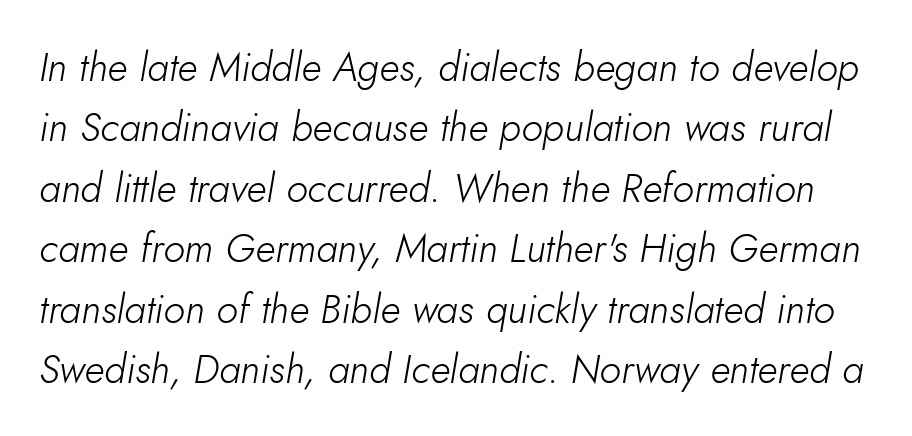
The face used here is rendered with its standard letterfit. Looks like regular typesetting: each glyph gets only the width it needs. Letters rest on an invisible, unmarked baseline. A quiet, ordinary-to-light weight characterises the typeface.
